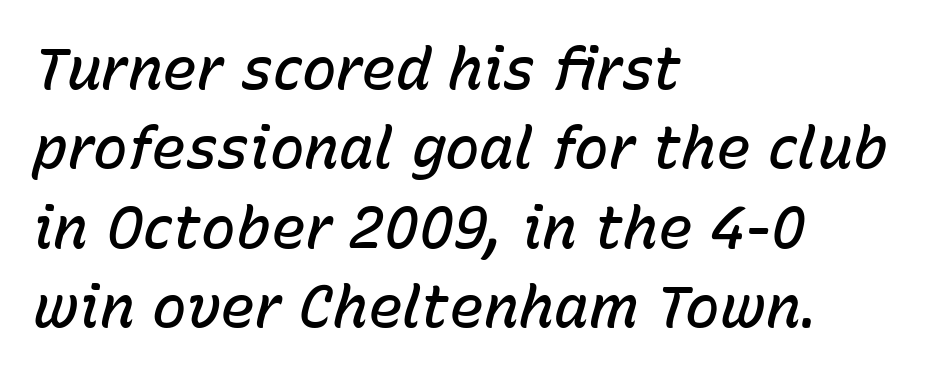
Honestly, there is no underline to notice here at all. Line beginnings align vertically; line endings do not. A typesetter would mark this as italic. The rendering uses a moderate line-height, typical for paragraphs. Between one letter and the next there's only the usual sliver of space. Notice the strokes are somewhat thickened but not fully heavy: this is a semibold.
